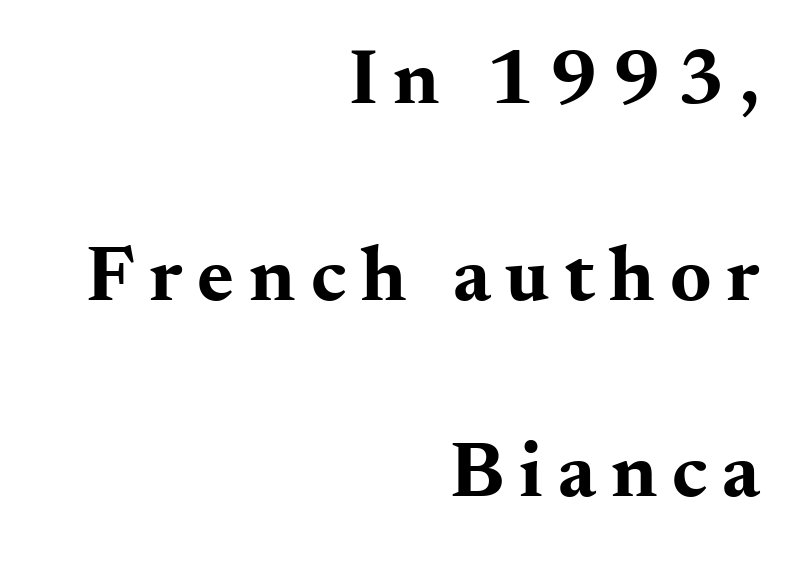
Q: Is the text bold? A: Yes.
Q: Is the text italic (slanted)? A: No, it is upright.
Q: Is the typeface a serif or a sans-serif typeface? A: Serif.
Q: Is the text underlined? A: No.
Q: How is the paragraph aligned? A: Right-aligned.
Q: Is the spacing between lines tight, normal or loose? A: Loose.
Q: Width (condensed, normal, or wide)? A: Wide.
Q: Stroke contrast? A: Medium.
Q: x-height? A: Small.
Q: Monospaced? A: No.
